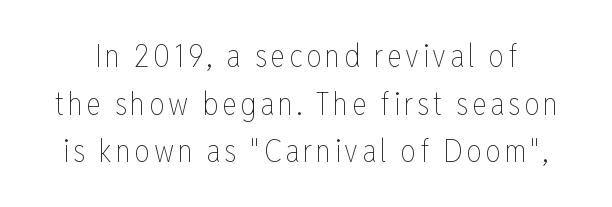
Q: Is the text bold? A: No.
Q: Is the text italic (slanted)? A: No, it is upright.
Q: Is the text underlined? A: No.
Q: Is the spacing between lines tight, normal or loose? A: Normal.
Q: Width (condensed, normal, or wide)? A: Condensed.
Q: Stroke contrast? A: Low.
Q: x-height? A: Medium.
Q: Monospaced? A: No.
